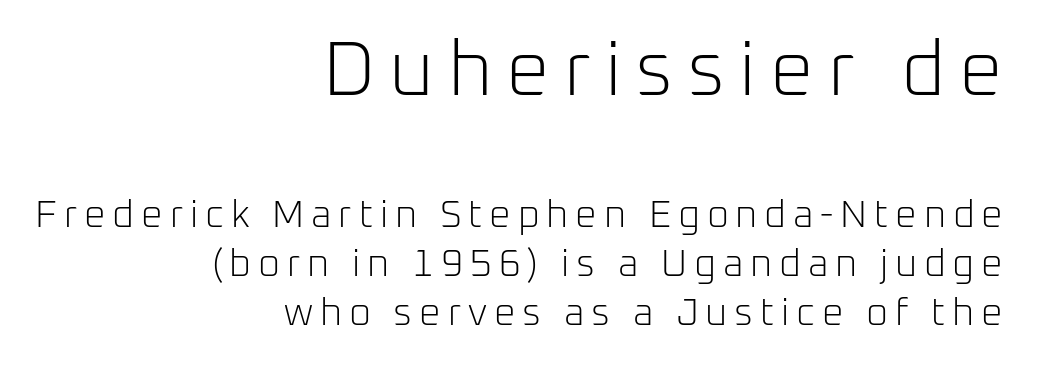
Q: Is the text bold? A: No.
Q: Is the text italic (slanted)? A: No, it is upright.
Q: Is the typeface a serif or a sans-serif typeface? A: Sans-serif.
Q: Is the text underlined? A: No.
Q: How is the paragraph aligned? A: Right-aligned.
Q: Is the spacing between lines tight, normal or loose? A: Normal.
Q: Which block of text is set in a larger size, the first (top) or the second (bottom)? A: The first (top) one.
Q: Width (condensed, normal, or wide)? A: Normal.
Q: Stroke contrast? A: Low.
Q: x-height? A: Medium.
Q: Monospaced? A: No.
